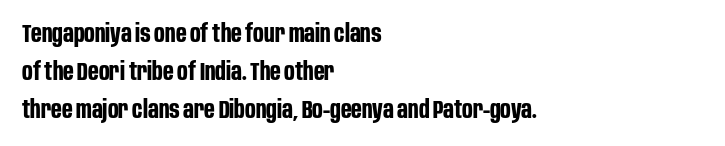
Q: Is the text bold? A: Yes.
Q: Is the text italic (slanted)? A: No, it is upright.
Q: Is the text underlined? A: No.
Q: How is the paragraph aligned? A: Left-aligned.
Q: Is the spacing between letters normal or unusually wide? A: Normal.
Q: Is the spacing between lines tight, normal or loose? A: Normal.
